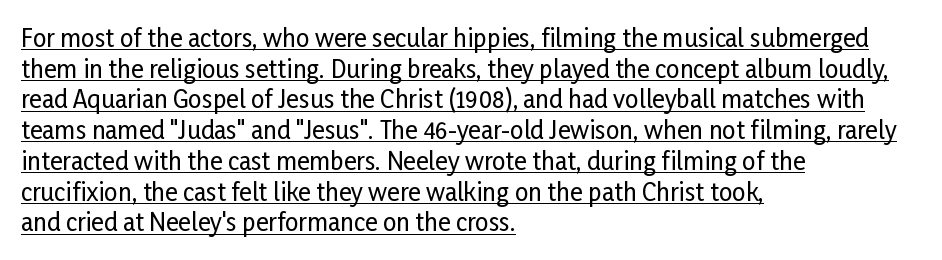
{"italic": "no", "underline": "yes", "align": "left", "line_spacing": "normal", "line_spacing_ratio": 1.28, "letter_spacing": "normal", "letter_spacing_em": 0.0, "glyph_px": 24}
